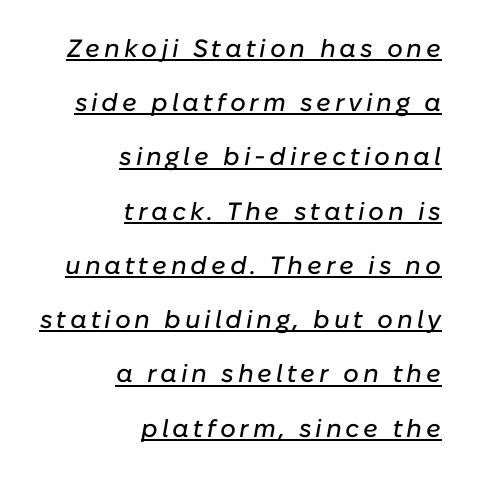
The designer dialed line spacing up above the default. This sample carries an underscore along the baseline area. Notice how the passage keeps a crisp vertical edge on the right only. The specimen reads as italic at a glance.
